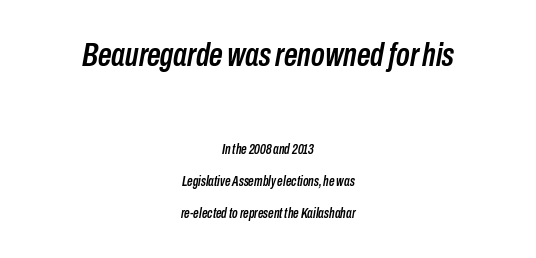
{"italic": "yes", "lean": "right", "slant_degrees": 10, "width": "condensed", "stroke_contrast": "low", "x_height": "medium", "monospaced": "no", "underline": "no", "align": "center", "line_spacing": "loose", "line_spacing_ratio": 2.29, "letter_spacing": "normal", "letter_spacing_em": 0.0, "larger_block": "first", "size_ratio": 2.43, "glyph_px": 34}
